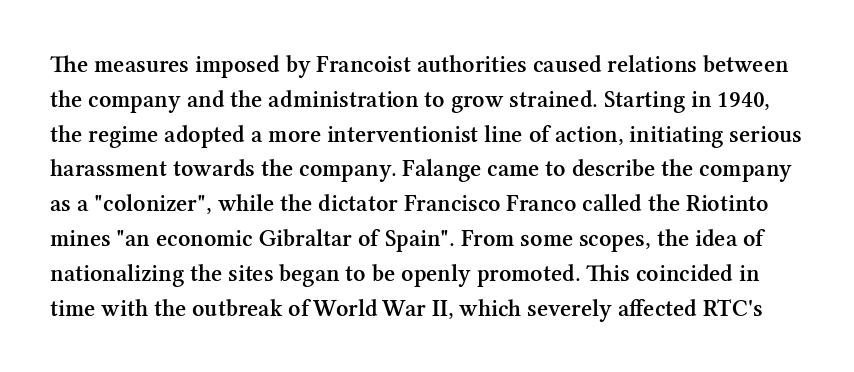
The image shows 24 px text type, upright; set normal line spacing (1.45x), normal letter spacing, not underlined.
